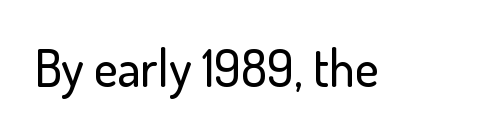
Classification — sans serif. Designer's note — italics off, roman on. The passage shown is not underscored anywhere. Proportional: the letters do not fall into vertical columns. The letters sit at their default tracking, neither squeezed nor spread.
